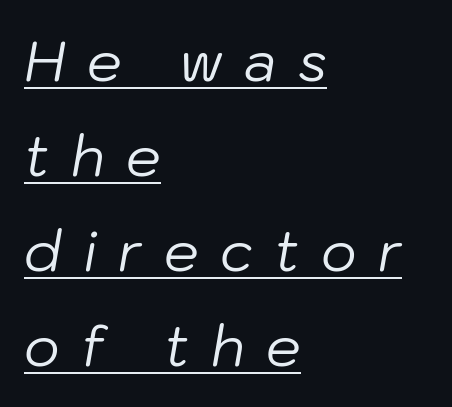
{"italic": "yes", "lean": "right", "slant_degrees": 10, "bold": "no", "weight": "regular", "width": "normal", "stroke_contrast": "low", "x_height": "medium", "monospaced": "no", "underline": "yes", "align": "left", "line_spacing_ratio": 1.73, "letter_spacing": "wide", "letter_spacing_em": 0.39, "glyph_px": 55}
